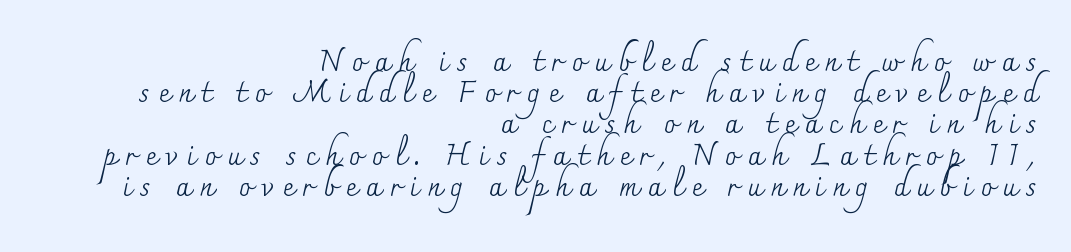
The image shows 30 px regular-weight serif type; set right-aligned, tight line spacing (1.04x), unusually wide letter spacing (+0.29 em), not underlined; medium stroke contrast and a small x-height.
